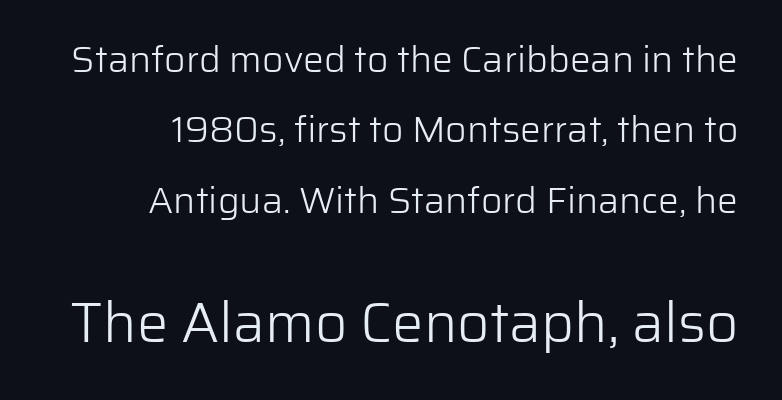
{"serif": "no", "italic": "no", "bold": "no", "weight": "light", "width": "normal", "stroke_contrast": "low", "x_height": "medium", "monospaced": "no", "underline": "no", "line_spacing": "loose", "line_spacing_ratio": 1.9, "letter_spacing": "normal", "letter_spacing_em": 0.0, "larger_block": "second", "size_ratio": 1.51, "glyph_px": 56}
